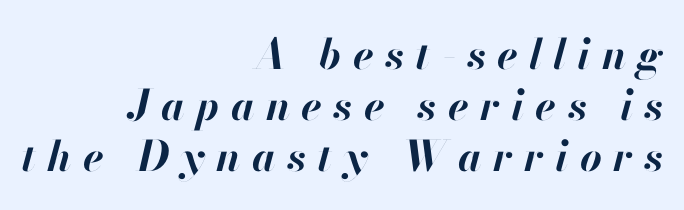
The image shows 42 px bold type, italic (leaning right); set right-aligned, line spacing 1.22x, unusually wide letter spacing (+0.27 em), not underlined; high stroke contrast and a small x-height.
